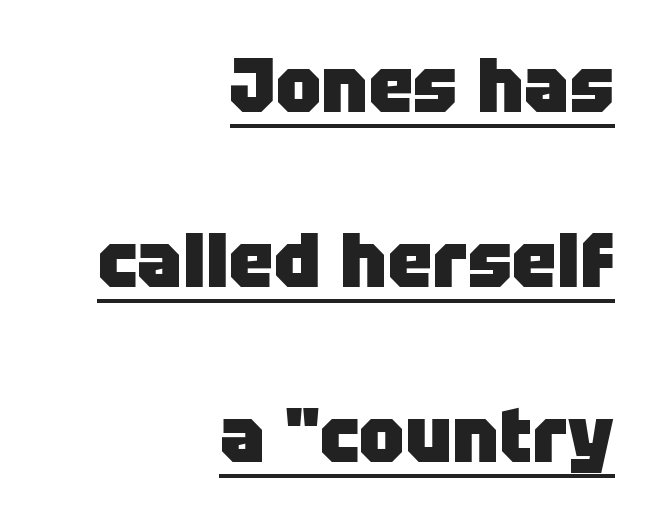
{"serif": "no", "italic": "no", "bold": "yes", "weight": "heavy", "width": "normal", "stroke_contrast": "low", "x_height": "large", "monospaced": "no", "underline": "yes", "align": "right", "line_spacing": "loose", "line_spacing_ratio": 2.3, "letter_spacing": "normal", "letter_spacing_em": 0.0, "glyph_px": 76}
